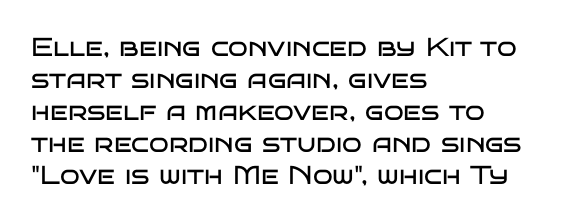
Q: Is the text bold? A: No.
Q: Is the text italic (slanted)? A: No, it is upright.
Q: Is the text underlined? A: No.
Q: How is the paragraph aligned? A: Left-aligned.
Q: Is the spacing between letters normal or unusually wide? A: Normal.
